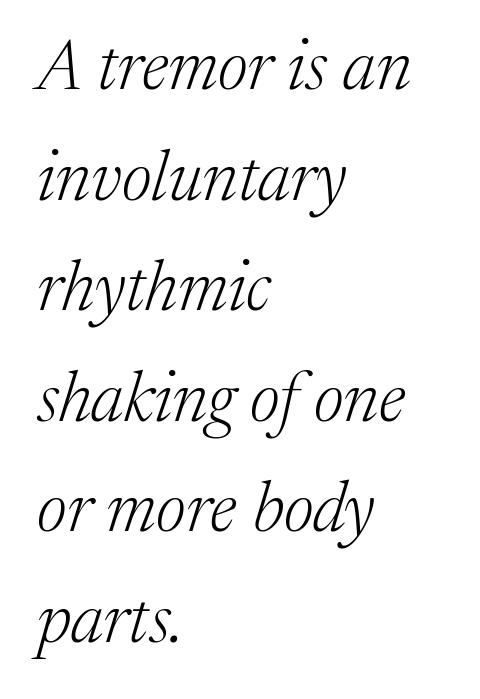
Q: Is the text bold? A: No.
Q: Is the text italic (slanted)? A: Yes, it leans right by about 17 degrees.
Q: Is the typeface a serif or a sans-serif typeface? A: Serif.
Q: Is the text underlined? A: No.
Q: How is the paragraph aligned? A: Left-aligned.
Q: Is the spacing between letters normal or unusually wide? A: Normal.
Q: Is the spacing between lines tight, normal or loose? A: Normal.
Q: Width (condensed, normal, or wide)? A: Normal.
Q: Stroke contrast? A: Medium.
Q: x-height? A: Medium.
Q: Monospaced? A: No.
